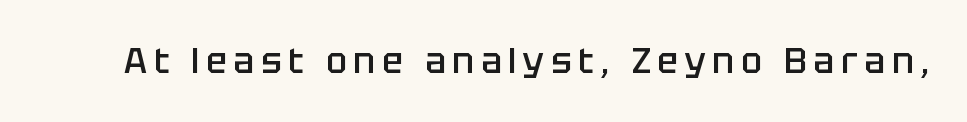
Strokes here are thickened, but only to semibold level. Type without underlining. These lines were composed using upright roman letters. Type style note: lacks serifs. Is this a fixed-width face? No — the glyphs have proportional, varying widths.
